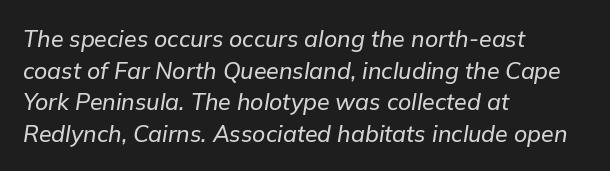
{"italic": "yes", "lean": "right", "slant_degrees": 9, "underline": "no", "align": "left", "line_spacing": "normal", "line_spacing_ratio": 1.37, "letter_spacing": "normal", "letter_spacing_em": 0.0, "glyph_px": 23}
